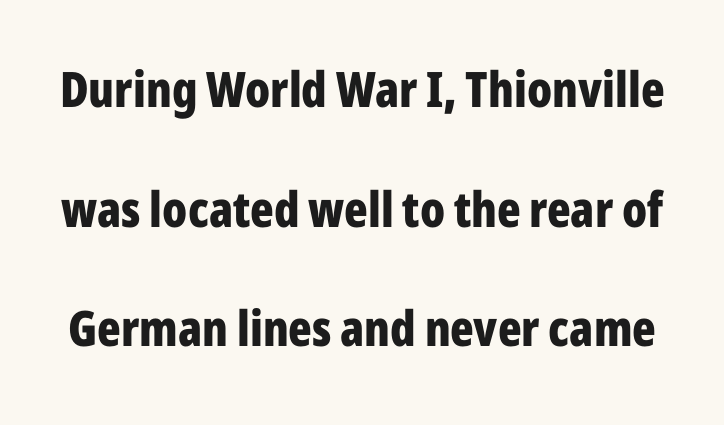
Each word holds together tightly as a unit, with standard inter-letter gaps. Typographically, this falls in the sans-serif category. The zone under the glyphs is completely vacant. Honestly, the rows look like they've been pulled way apart. Tall strokes in this sample are plumb rather than angled.
